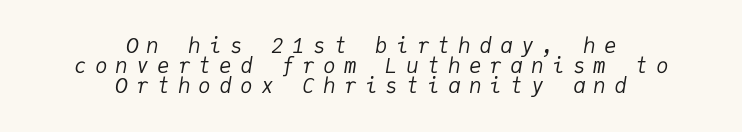
On a weight scale, this lands at 450 or below. Short and long lines alike share a common midpoint. Students, observe: this is what under-led, compact text looks like. Look at the tracking — it's clearly loosened, letters drifting apart. The strip under each line holds only bare page.
